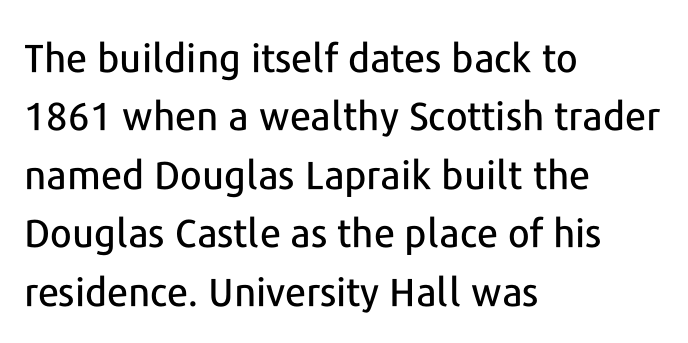
The image shows 39 px sans-serif type, upright; set left-aligned, normal line spacing (1.5x), normal letter spacing, not underlined; low stroke contrast and a medium x-height.
